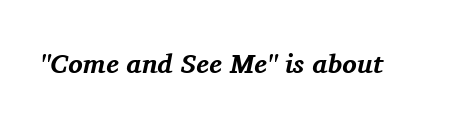
The space beneath each line is pristine and unruled. Is the type slanted? Yes — the strokes lean at a clear angle. What stands out about the letter spacing? Nothing — it is the standard amount. Pretty heavy lettering here — definitely bold.
